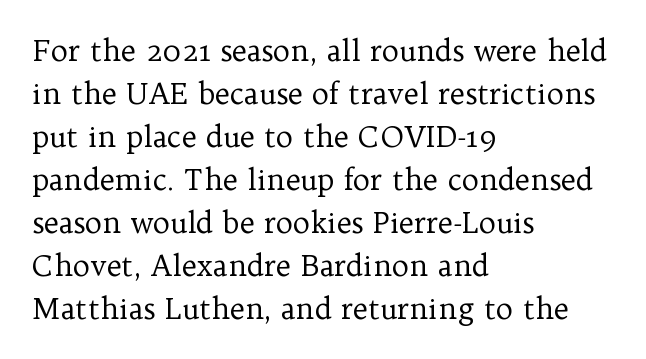
Q: Is the text bold? A: No.
Q: Is the text italic (slanted)? A: No, it is upright.
Q: Is the typeface a serif or a sans-serif typeface? A: Serif.
Q: Is the text underlined? A: No.
Q: How is the paragraph aligned? A: Left-aligned.
Q: Is the spacing between letters normal or unusually wide? A: Normal.
Q: Is the spacing between lines tight, normal or loose? A: Normal.
Q: Width (condensed, normal, or wide)? A: Normal.
Q: Stroke contrast? A: Low.
Q: x-height? A: Medium.
Q: Monospaced? A: No.
